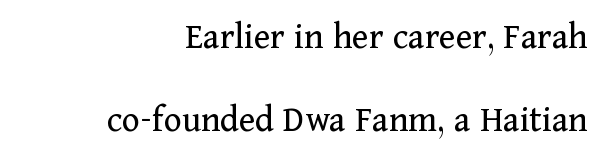
Q: Is the text bold? A: No.
Q: Is the text italic (slanted)? A: No, it is upright.
Q: Is the typeface a serif or a sans-serif typeface? A: Serif.
Q: Is the text underlined? A: No.
Q: How is the paragraph aligned? A: Right-aligned.
Q: Is the spacing between letters normal or unusually wide? A: Normal.
Q: Is the spacing between lines tight, normal or loose? A: Loose.
Q: Width (condensed, normal, or wide)? A: Normal.
Q: Stroke contrast? A: Medium.
Q: x-height? A: Medium.
Q: Monospaced? A: No.
